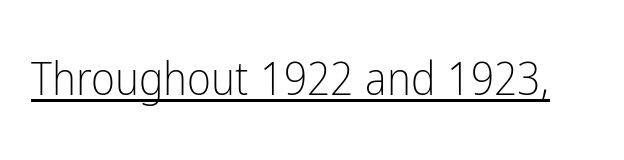
Think of a printed novel: that variable character pitch is what you see here. Has an underline been added? It has. How are the letters spaced? Ordinarily, with no added tracking. Nothing sits at the stroke ends, so this counts as sans-serif.
